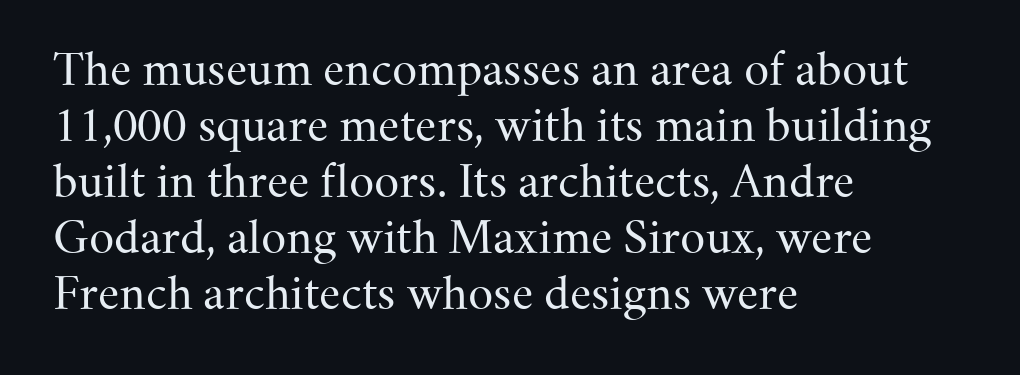
Q: Is the text bold? A: No.
Q: Is the text italic (slanted)? A: No, it is upright.
Q: Is the typeface a serif or a sans-serif typeface? A: Serif.
Q: Is the text underlined? A: No.
Q: How is the paragraph aligned? A: Left-aligned.
Q: Is the spacing between letters normal or unusually wide? A: Normal.
Q: Is the spacing between lines tight, normal or loose? A: Normal.
Q: Width (condensed, normal, or wide)? A: Normal.
Q: Stroke contrast? A: Medium.
Q: x-height? A: Small.
Q: Monospaced? A: No.
